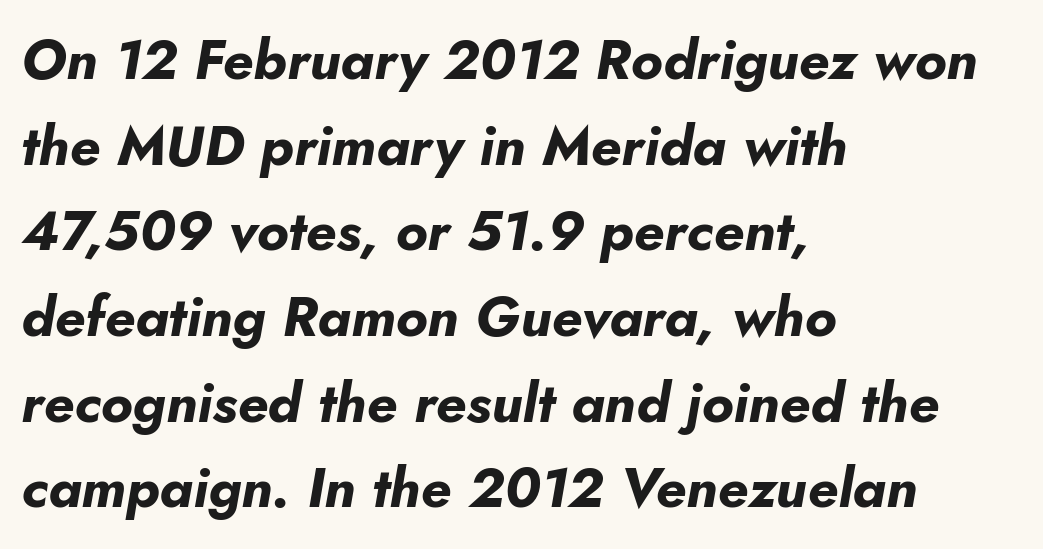
Q: Is the text bold? A: Yes.
Q: Is the text italic (slanted)? A: Yes, it leans right by about 10 degrees.
Q: Is the text underlined? A: No.
Q: How is the paragraph aligned? A: Left-aligned.
Q: Is the spacing between letters normal or unusually wide? A: Normal.
Q: Is the spacing between lines tight, normal or loose? A: Normal.
Q: Width (condensed, normal, or wide)? A: Normal.
Q: Stroke contrast? A: Low.
Q: x-height? A: Small.
Q: Monospaced? A: No.
